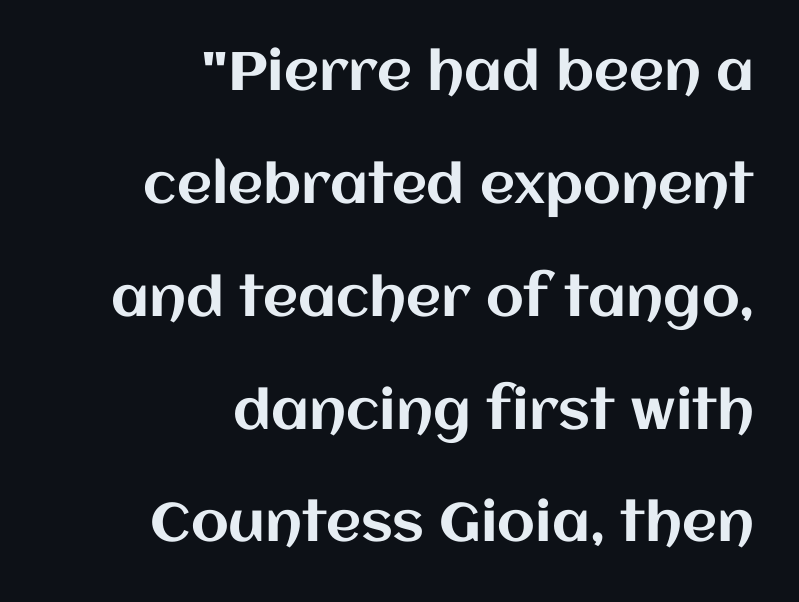
The image shows 54 px text type, upright; set right-aligned, loose line spacing (2.09x), normal letter spacing, not underlined; medium stroke contrast and a large x-height.
